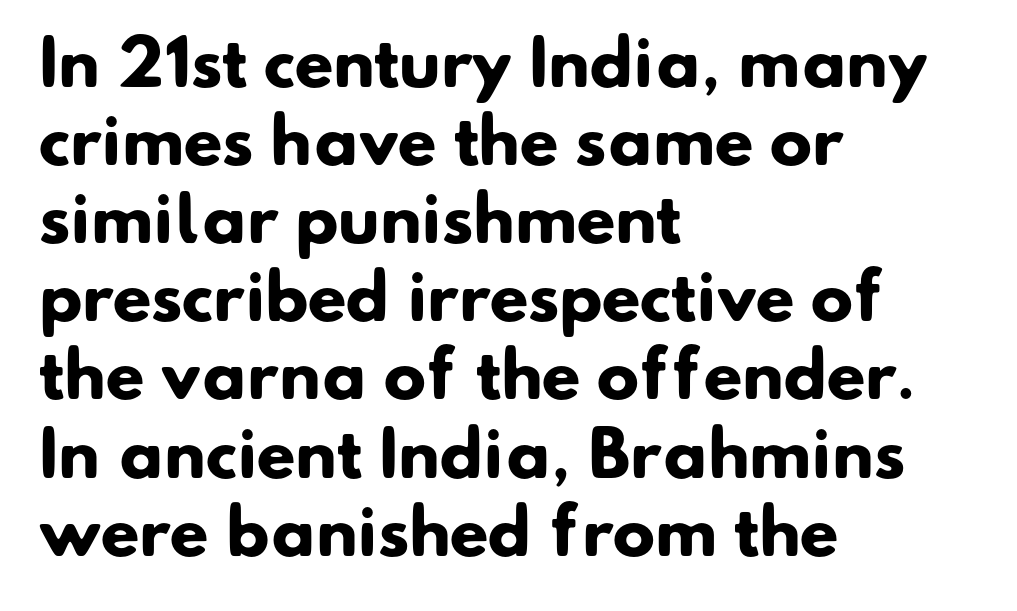
{"serif": "no", "bold": "yes", "weight": "heavy", "width": "normal", "stroke_contrast": "low", "x_height": "small", "monospaced": "no", "underline": "no", "align": "left", "line_spacing_ratio": 1.24, "letter_spacing": "normal", "letter_spacing_em": 0.0, "glyph_px": 63}
